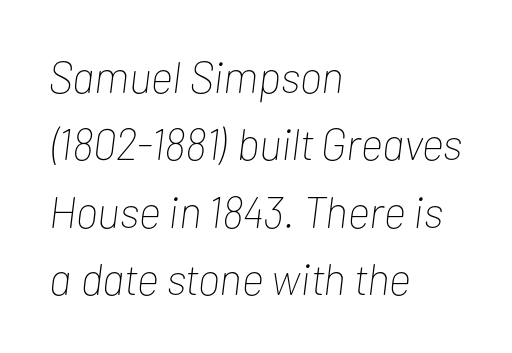
The image shows 44 px thin, condensed type, italic (leaning right); set left-aligned, normal line spacing (1.53x), normal letter spacing, not underlined; low stroke contrast and a medium x-height.
